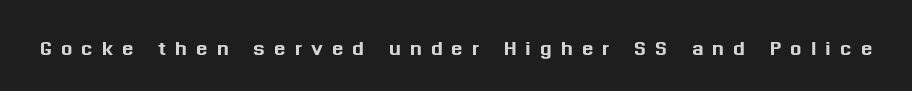
Lines of text with bare space underneath. Honestly, the letter spacing is so wide it's the main thing you notice. The letters stand upright; this is a roman face.
